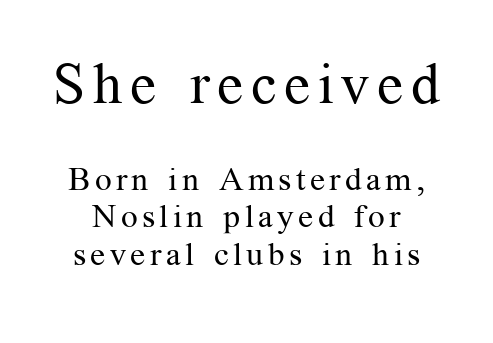
Weight class: somewhere from thin through regular. Visually, the top section dominates because its glyphs are scaled up. Do the characters align in a grid? No, the font is proportional. Characters remain perfectly vertical along every line.
